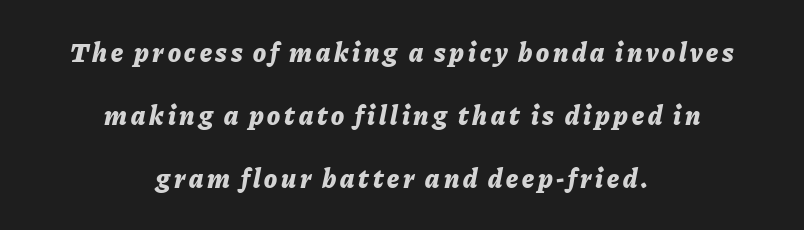
The image shows 27 px bold type, italic (leaning right); set centered, loose line spacing (2.34x), not underlined.
